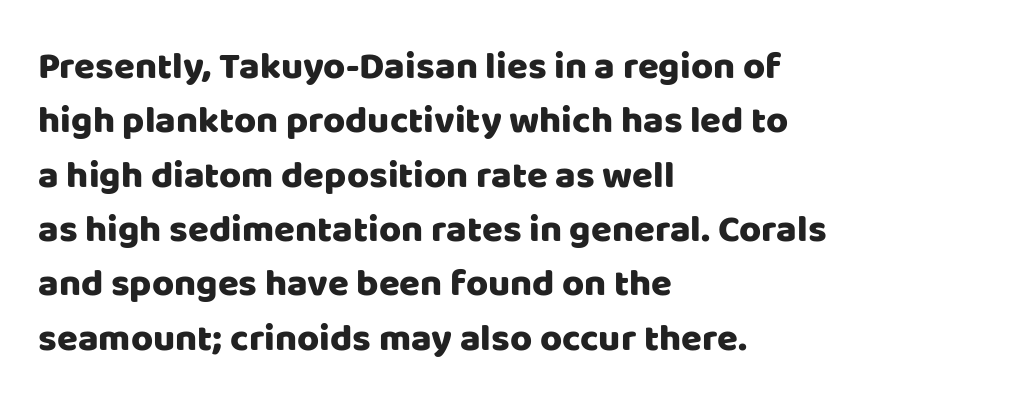
{"serif": "no", "italic": "no", "width": "normal", "stroke_contrast": "low", "x_height": "large", "monospaced": "no", "underline": "no", "align": "left", "line_spacing": "normal", "line_spacing_ratio": 1.43, "letter_spacing": "normal", "letter_spacing_em": 0.0, "glyph_px": 38}
